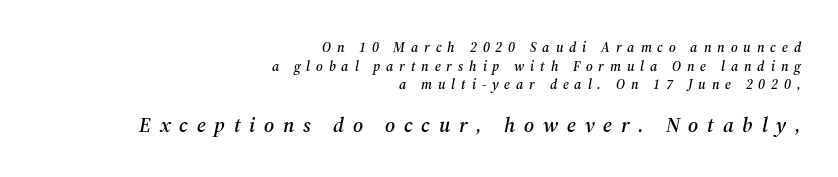
{"italic": "yes", "lean": "right", "slant_degrees": 12, "underline": "no", "align": "right", "line_spacing": "normal", "line_spacing_ratio": 1.33, "letter_spacing": "wide", "letter_spacing_em": 0.42, "larger_block": "second", "size_ratio": 1.5, "glyph_px": 21}
